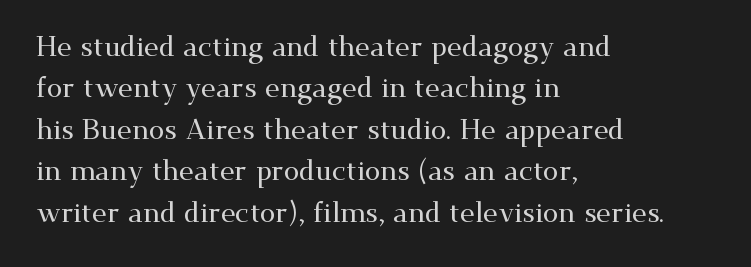
The image shows 28 px wide serif type, upright; set left-aligned, normal line spacing (1.48x), normal letter spacing, not underlined; medium stroke contrast and a small x-height.
